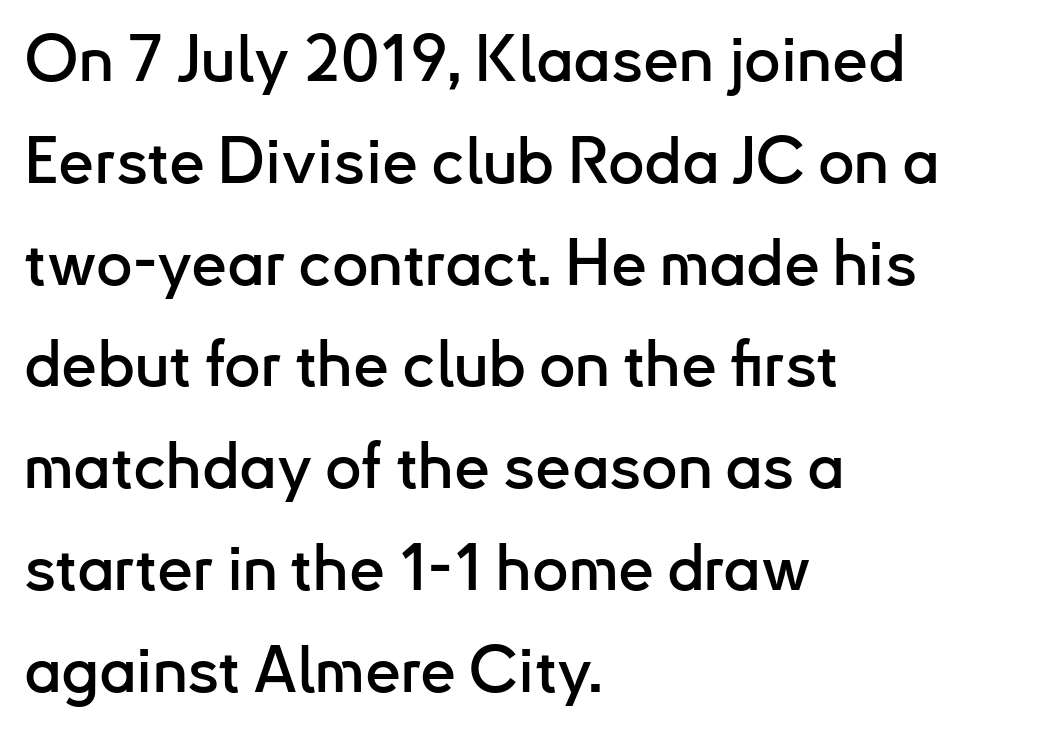
{"serif": "no", "italic": "no", "width": "normal", "stroke_contrast": "low", "x_height": "small", "monospaced": "no", "underline": "no", "align": "left", "line_spacing": "normal", "line_spacing_ratio": 1.59, "letter_spacing": "normal", "letter_spacing_em": 0.0, "glyph_px": 64}
